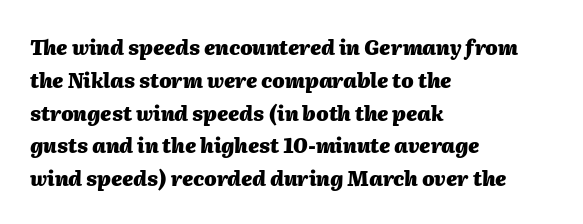
{"italic": "yes", "lean": "right", "slant_degrees": 2, "bold": "yes", "underline": "no", "align": "left", "line_spacing": "normal", "line_spacing_ratio": 1.64, "letter_spacing": "normal", "letter_spacing_em": 0.0, "glyph_px": 20}
